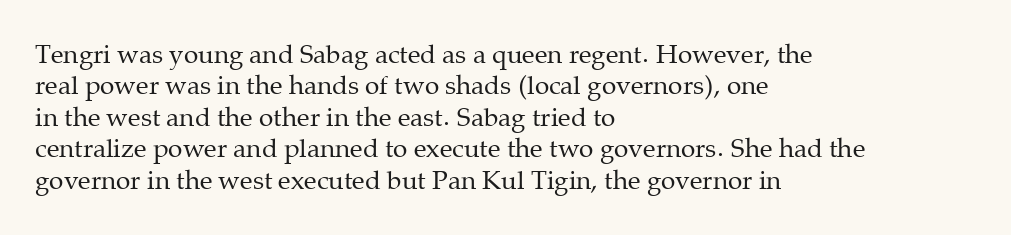
{"italic": "no", "bold": "no", "underline": "no", "align": "left", "line_spacing_ratio": 1.21, "letter_spacing": "normal", "letter_spacing_em": 0.0, "glyph_px": 26}
